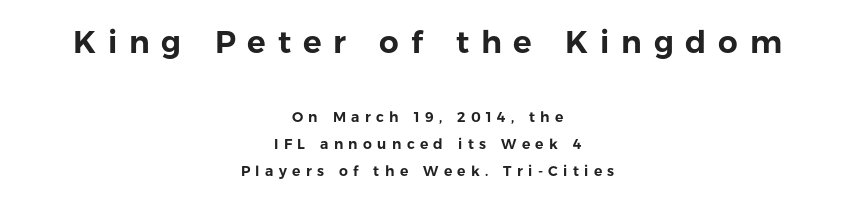
Q: Is the text italic (slanted)? A: No, it is upright.
Q: Is the typeface a serif or a sans-serif typeface? A: Sans-serif.
Q: Is the text underlined? A: No.
Q: How is the paragraph aligned? A: Centered.
Q: Is the spacing between letters normal or unusually wide? A: Unusually wide.
Q: Is the spacing between lines tight, normal or loose? A: Loose.
Q: Which block of text is set in a larger size, the first (top) or the second (bottom)? A: The first (top) one.
Q: Width (condensed, normal, or wide)? A: Normal.
Q: Stroke contrast? A: Low.
Q: x-height? A: Medium.
Q: Monospaced? A: No.
